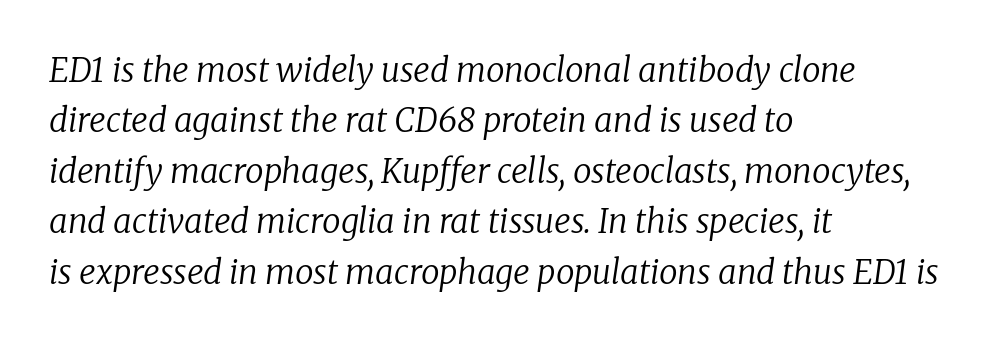
The image shows 33 px regular-weight serif type, italic (leaning right); set left-aligned, normal line spacing (1.53x), normal letter spacing, not underlined; low stroke contrast and a medium x-height.
